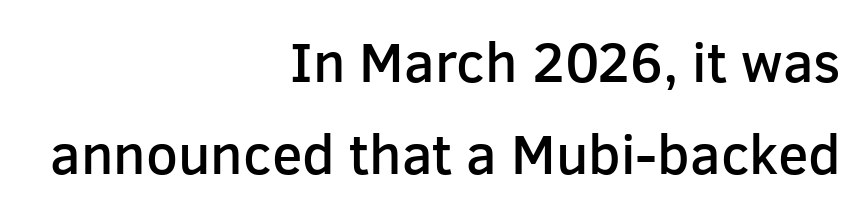
{"serif": "no", "italic": "no", "bold": "semi", "weight": "semibold", "width": "normal", "stroke_contrast": "low", "x_height": "medium", "monospaced": "no", "underline": "no", "align": "right", "line_spacing": "normal", "line_spacing_ratio": 1.64, "letter_spacing": "normal", "letter_spacing_em": 0.0, "glyph_px": 56}
